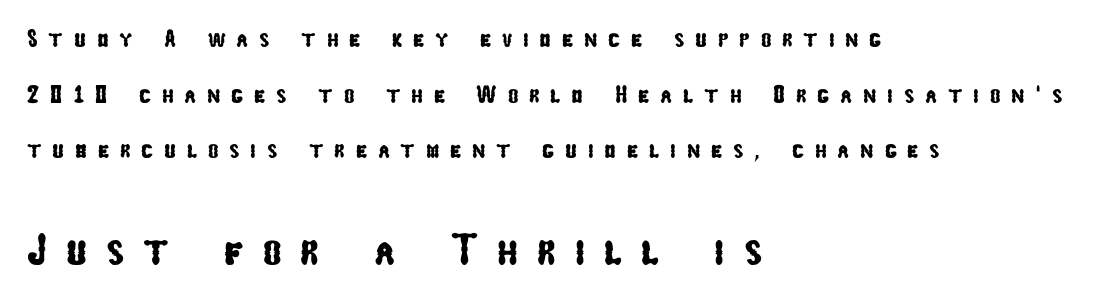
{"serif": "no", "width": "condensed", "stroke_contrast": "low", "x_height": "medium", "monospaced": "no", "underline": "no", "align": "left", "line_spacing": "loose", "line_spacing_ratio": 2.23, "letter_spacing": "wide", "letter_spacing_em": 0.43, "larger_block": "second", "size_ratio": 1.76, "glyph_px": 44}
